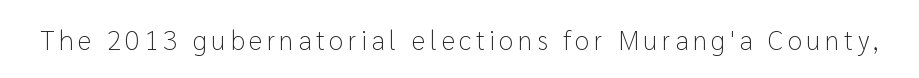
The space directly below the letters is spotless. The letters look calm and open, with moderate or lighter stems. Notice how the stems are strictly vertical — no italics here.
